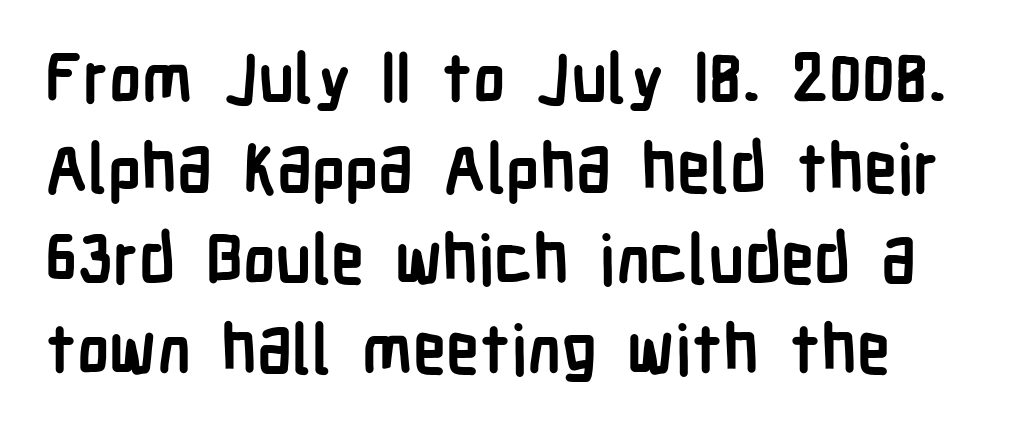
{"serif": "no", "italic": "no", "bold": "yes", "weight": "semibold", "width": "condensed", "stroke_contrast": "low", "x_height": "medium", "monospaced": "no", "underline": "no", "line_spacing": "normal", "line_spacing_ratio": 1.35, "letter_spacing": "normal", "letter_spacing_em": 0.0, "glyph_px": 67}
